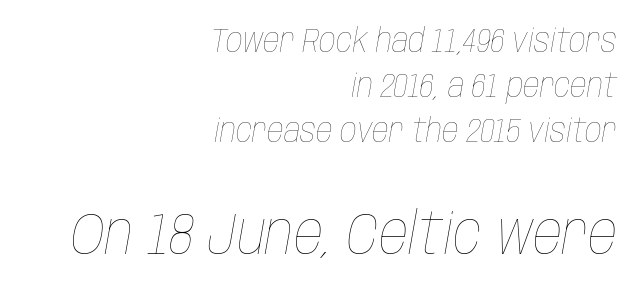
The image shows 58 px thin, condensed type, italic (leaning right); set right-aligned, normal line spacing (1.37x), normal letter spacing, not underlined; the second (bottom) block is 1.76x larger; low stroke contrast and a large x-height.
